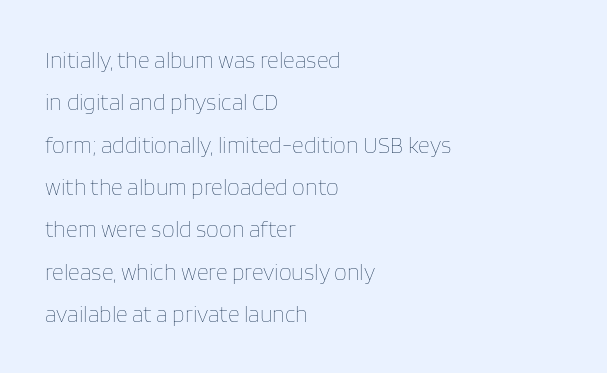
Q: Is the text bold? A: No.
Q: Is the text italic (slanted)? A: No, it is upright.
Q: Is the text underlined? A: No.
Q: How is the paragraph aligned? A: Left-aligned.
Q: Is the spacing between letters normal or unusually wide? A: Normal.
